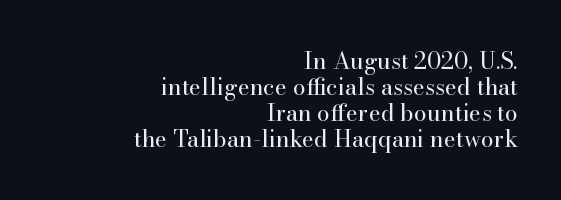
Q: Is the text bold? A: No.
Q: Is the text italic (slanted)? A: No, it is upright.
Q: Is the text underlined? A: No.
Q: How is the paragraph aligned? A: Right-aligned.
Q: Is the spacing between letters normal or unusually wide? A: Normal.
Q: Is the spacing between lines tight, normal or loose? A: Tight.
